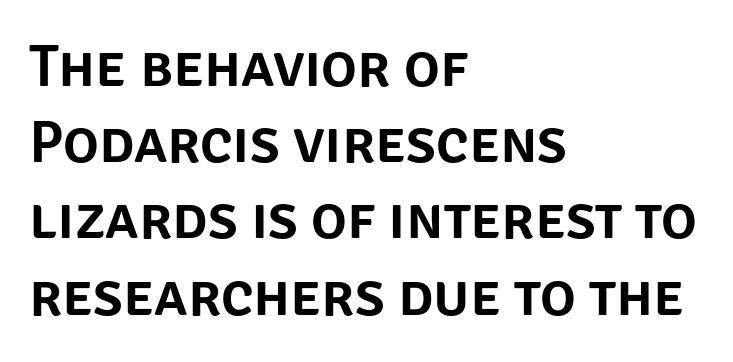
Quick note: underline off. To sum up the face: it is a sans, with no serifs. The lines are quadded left. Ordinary non-slanted type is in use. Each word holds together tightly as a unit, with standard inter-letter gaps. The vertical gap from one line to the next is medium.
